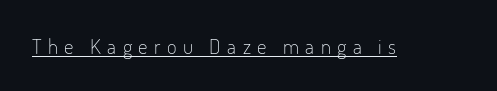
Q: Is the text bold? A: No.
Q: Is the text italic (slanted)? A: No, it is upright.
Q: Is the text underlined? A: Yes.
Q: Is the spacing between letters normal or unusually wide? A: Unusually wide.
